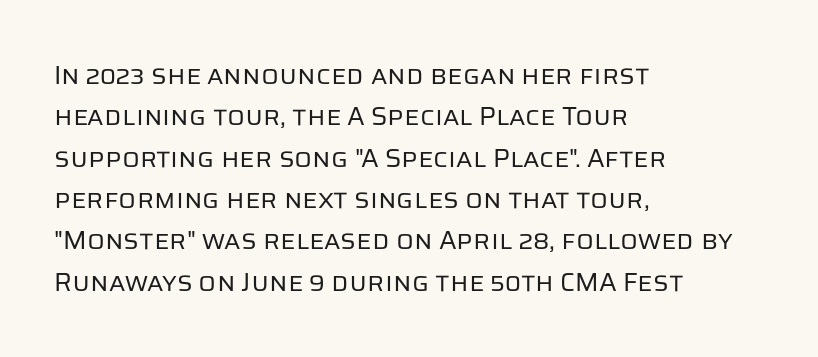
{"italic": "no", "bold": "no", "underline": "no", "align": "left", "line_spacing": "normal", "line_spacing_ratio": 1.59, "letter_spacing": "normal", "letter_spacing_em": 0.0, "glyph_px": 26}
